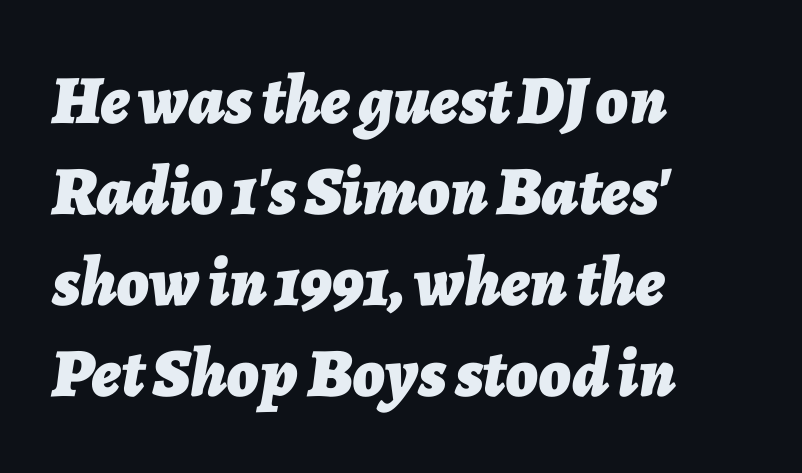
Q: Is the text bold? A: Yes.
Q: Is the text italic (slanted)? A: Yes, it leans right by about 7 degrees.
Q: Is the text underlined? A: No.
Q: How is the paragraph aligned? A: Left-aligned.
Q: Is the spacing between letters normal or unusually wide? A: Normal.
Q: Is the spacing between lines tight, normal or loose? A: Normal.
Q: Width (condensed, normal, or wide)? A: Normal.
Q: Stroke contrast? A: Low.
Q: x-height? A: Medium.
Q: Monospaced? A: No.
